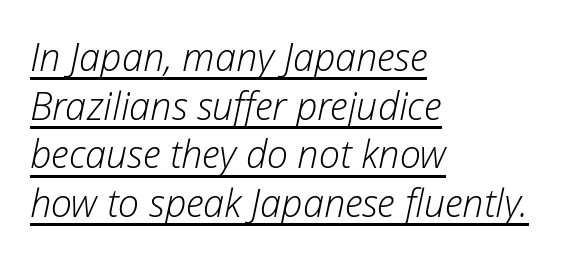
Q: Is the text bold? A: No.
Q: Is the text italic (slanted)? A: Yes, it leans right by about 12 degrees.
Q: Is the text underlined? A: Yes.
Q: How is the paragraph aligned? A: Left-aligned.
Q: Is the spacing between letters normal or unusually wide? A: Normal.
Q: Is the spacing between lines tight, normal or loose? A: Normal.
Q: Width (condensed, normal, or wide)? A: Normal.
Q: Stroke contrast? A: Low.
Q: x-height? A: Medium.
Q: Monospaced? A: No.
